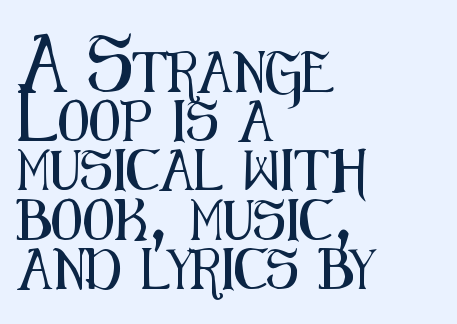
Q: Is the text italic (slanted)? A: No, it is upright.
Q: Is the text underlined? A: No.
Q: How is the paragraph aligned? A: Left-aligned.
Q: Is the spacing between letters normal or unusually wide? A: Normal.
Q: Width (condensed, normal, or wide)? A: Condensed.
Q: Stroke contrast? A: Medium.
Q: x-height? A: Medium.
Q: Monospaced? A: No.
